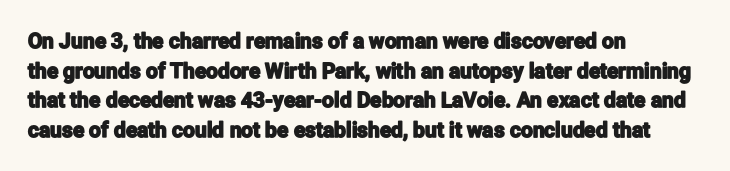
The image shows 21 px text type, upright; set left-aligned, normal line spacing (1.41x), normal letter spacing, not underlined.
